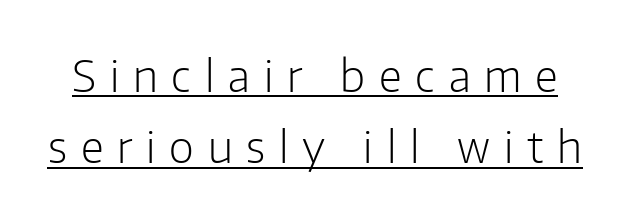
{"serif": "no", "italic": "no", "bold": "no", "weight": "light", "width": "normal", "stroke_contrast": "low", "x_height": "medium", "monospaced": "no", "underline": "yes", "line_spacing": "normal", "line_spacing_ratio": 1.66, "letter_spacing": "wide", "letter_spacing_em": 0.32, "glyph_px": 43}
